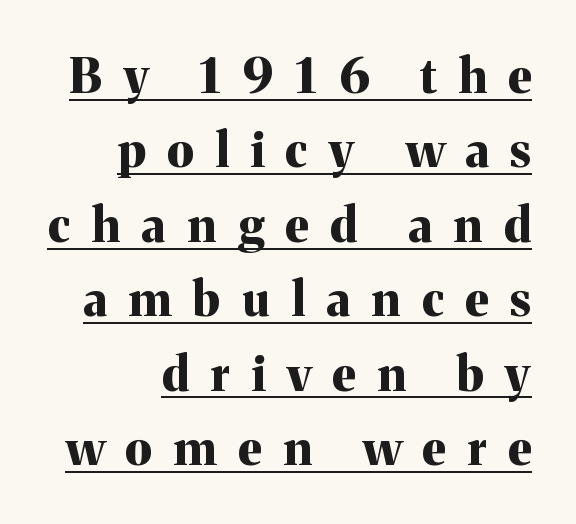
{"serif": "yes", "italic": "no", "bold": "yes", "weight": "bold", "width": "normal", "stroke_contrast": "medium", "x_height": "medium", "monospaced": "no", "underline": "yes", "line_spacing": "normal", "line_spacing_ratio": 1.55, "letter_spacing": "wide", "letter_spacing_em": 0.45, "glyph_px": 48}
